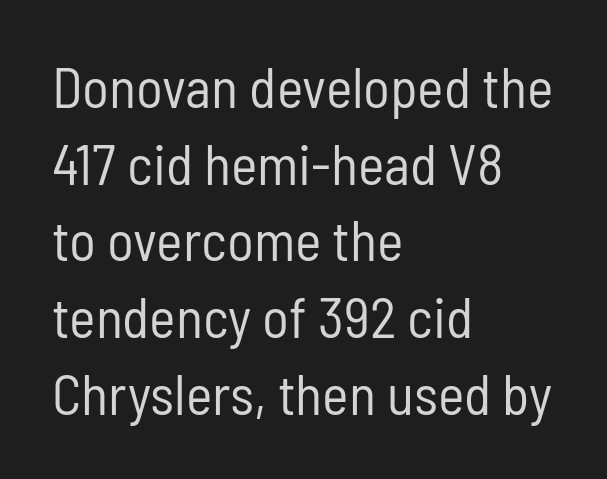
Nobody drew a line under any word here. Regular leading. Rendered with straight, roman letterforms. Think standard paragraph weight, or any step lighter than that.
